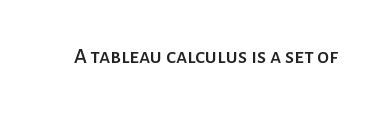
Q: Is the text italic (slanted)? A: No, it is upright.
Q: Is the text underlined? A: No.
Q: Is the spacing between letters normal or unusually wide? A: Normal.
